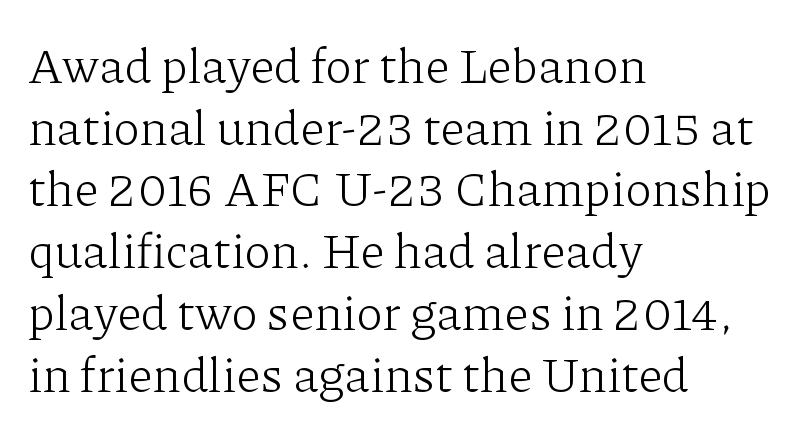
The image shows 49 px light serif type, upright; set left-aligned, normal line spacing (1.26x), normal letter spacing, not underlined; low stroke contrast and a medium x-height.
